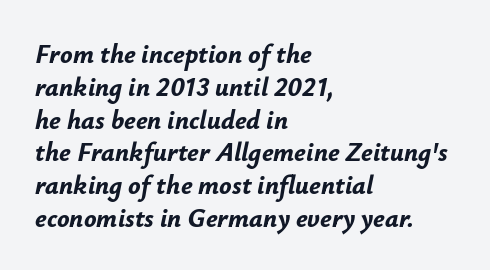
{"italic": "yes", "lean": "right", "slant_degrees": 12, "bold": "yes", "underline": "no", "align": "left", "line_spacing": "normal", "line_spacing_ratio": 1.26, "letter_spacing": "normal", "letter_spacing_em": 0.0, "glyph_px": 26}
